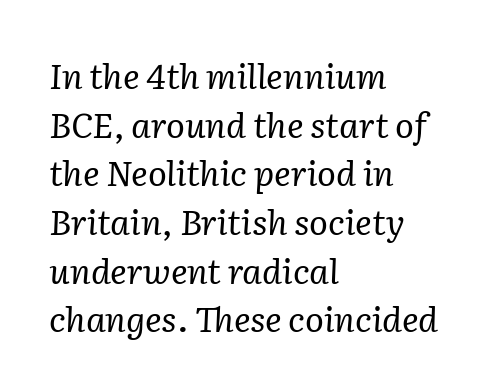
{"serif": "yes", "italic": "yes", "lean": "right", "slant_degrees": 2, "bold": "no", "weight": "regular", "width": "normal", "stroke_contrast": "low", "x_height": "medium", "monospaced": "no", "underline": "no", "align": "left", "line_spacing": "normal", "line_spacing_ratio": 1.39, "letter_spacing": "normal", "letter_spacing_em": 0.0, "glyph_px": 35}
